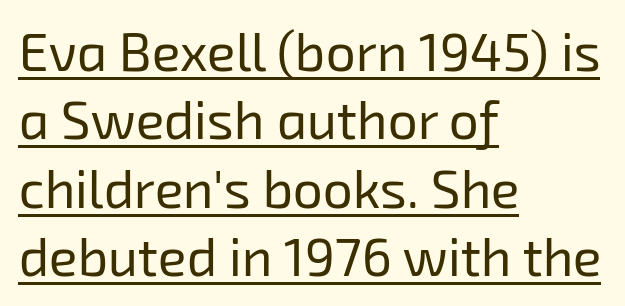
The image shows 53 px regular-weight sans-serif type; set left-aligned, normal line spacing (1.29x), normal letter spacing, underlined; low stroke contrast and a medium x-height.
